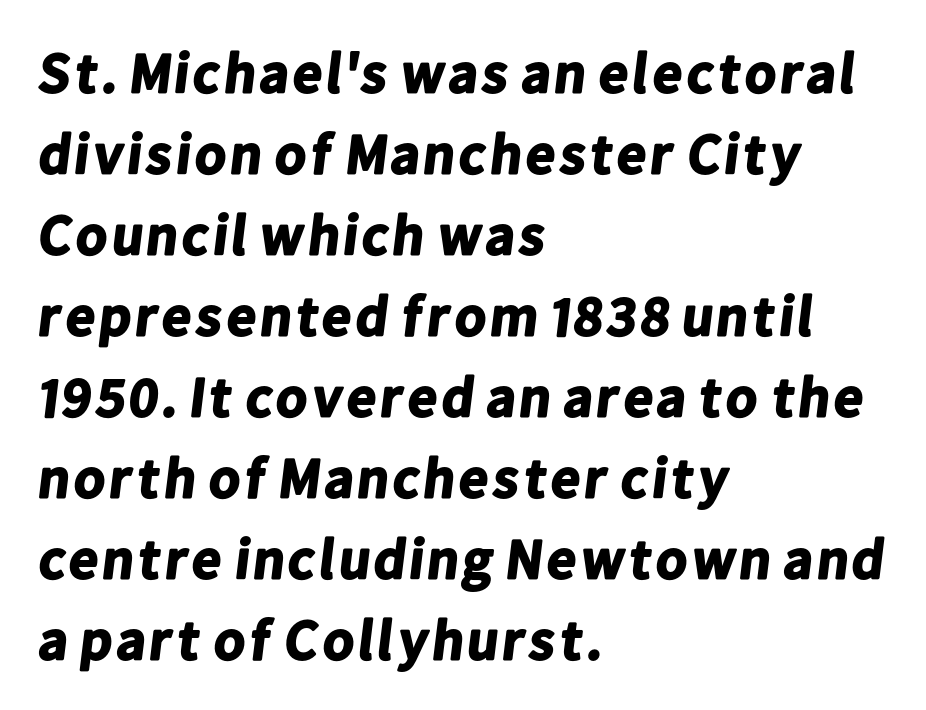
The image shows 57 px bold sans-serif type; set left-aligned, normal line spacing (1.42x), normal letter spacing, not underlined; low stroke contrast and a medium x-height.
